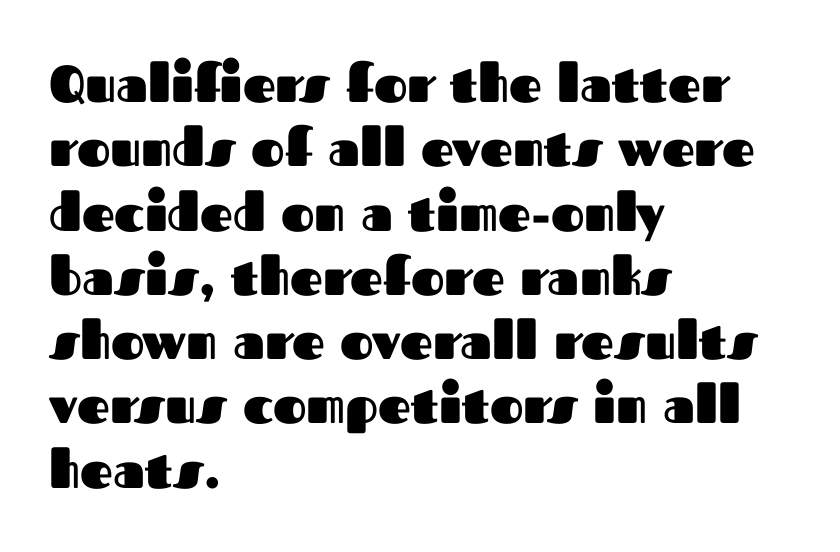
Grotesque or geometric, the face here clearly has no serifs. The specimen reads as upright at a glance. The text block is weighted toward the left margin, trailing off unevenly rightward. These lines are rendered in a variable-pitch font.
